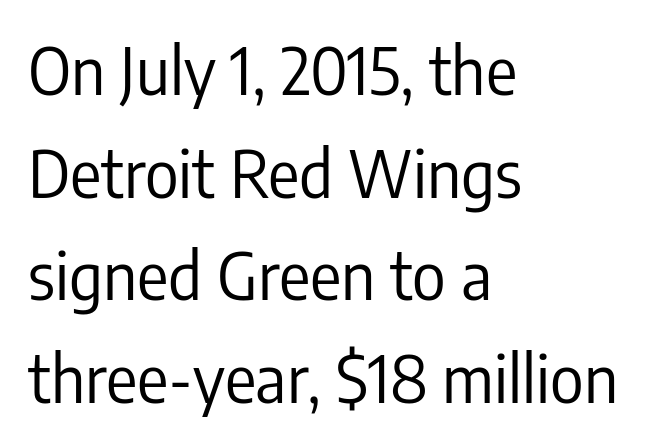
{"serif": "no", "italic": "no", "bold": "no", "weight": "regular", "width": "condensed", "stroke_contrast": "low", "x_height": "medium", "monospaced": "no", "underline": "no", "align": "left", "line_spacing": "normal", "line_spacing_ratio": 1.58, "letter_spacing": "normal", "letter_spacing_em": 0.0, "glyph_px": 65}
